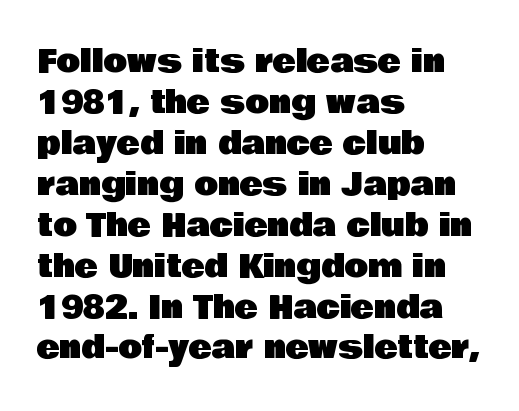
The image shows 31 px sans-serif type, upright; set left-aligned, normal line spacing (1.32x), normal letter spacing, not underlined; low stroke contrast and a large x-height.
